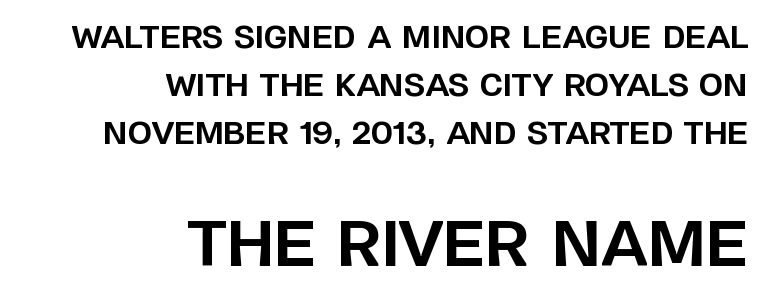
Q: Is the text bold? A: Yes.
Q: Is the text italic (slanted)? A: No, it is upright.
Q: Is the typeface a serif or a sans-serif typeface? A: Sans-serif.
Q: Is the text underlined? A: No.
Q: How is the paragraph aligned? A: Right-aligned.
Q: Is the spacing between letters normal or unusually wide? A: Normal.
Q: Is the spacing between lines tight, normal or loose? A: Normal.
Q: Which block of text is set in a larger size, the first (top) or the second (bottom)? A: The second (bottom) one.
Q: Width (condensed, normal, or wide)? A: Normal.
Q: Stroke contrast? A: Low.
Q: x-height? A: Large.
Q: Monospaced? A: No.
